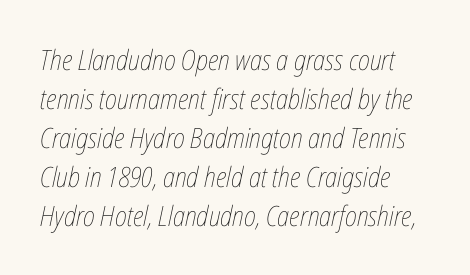
Q: Is the text bold? A: No.
Q: Is the text italic (slanted)? A: Yes, it leans right by about 12 degrees.
Q: Is the text underlined? A: No.
Q: How is the paragraph aligned? A: Left-aligned.
Q: Is the spacing between letters normal or unusually wide? A: Normal.
Q: Is the spacing between lines tight, normal or loose? A: Normal.
Q: Width (condensed, normal, or wide)? A: Condensed.
Q: Stroke contrast? A: Low.
Q: x-height? A: Medium.
Q: Monospaced? A: No.
